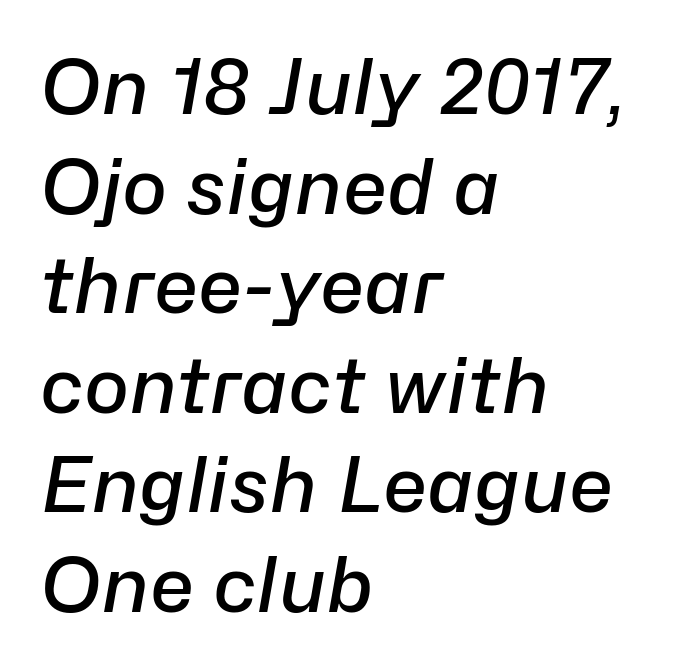
{"italic": "yes", "lean": "right", "slant_degrees": 10, "bold": "semi", "weight": "semibold", "width": "normal", "stroke_contrast": "low", "x_height": "medium", "monospaced": "no", "underline": "no", "align": "left", "line_spacing": "normal", "line_spacing_ratio": 1.31, "letter_spacing": "normal", "letter_spacing_em": 0.0, "glyph_px": 76}
